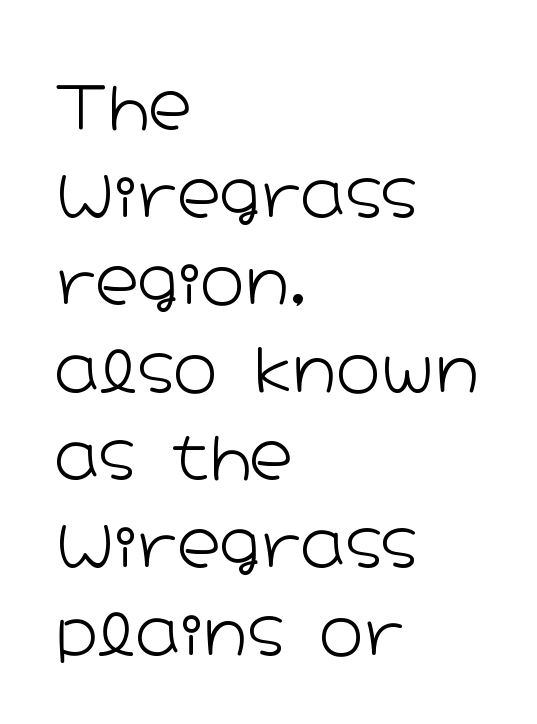
The face used here is proportionally spaced, like ordinary book or web type. Nobody touched the tracking dial on this one. Stems and bowls with no extra thickness — not bold. Type without underlining. This rendering uses left alignment, leaving the right contour irregular. Classification — sans serif.
